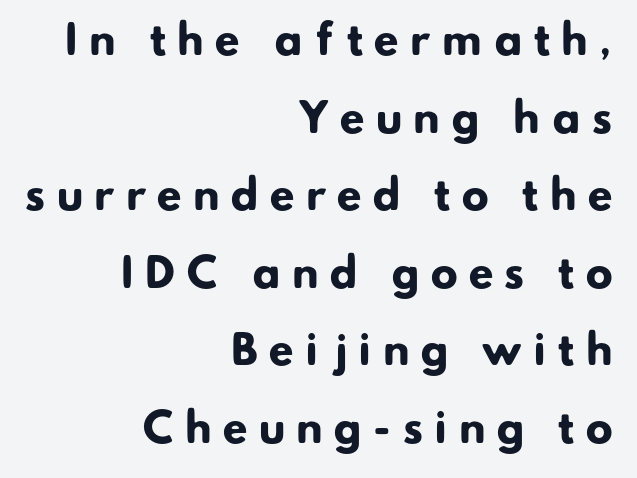
Vertical spacing — loose. Spacing between characters has been opened up far beyond the box default. What kind of face is this? One without serifs — a sans. These lines are set flush right with a ragged left edge. The rendering uses a bold face; every stroke is thick and dark. Only glyphs here, with clear space below each row.
